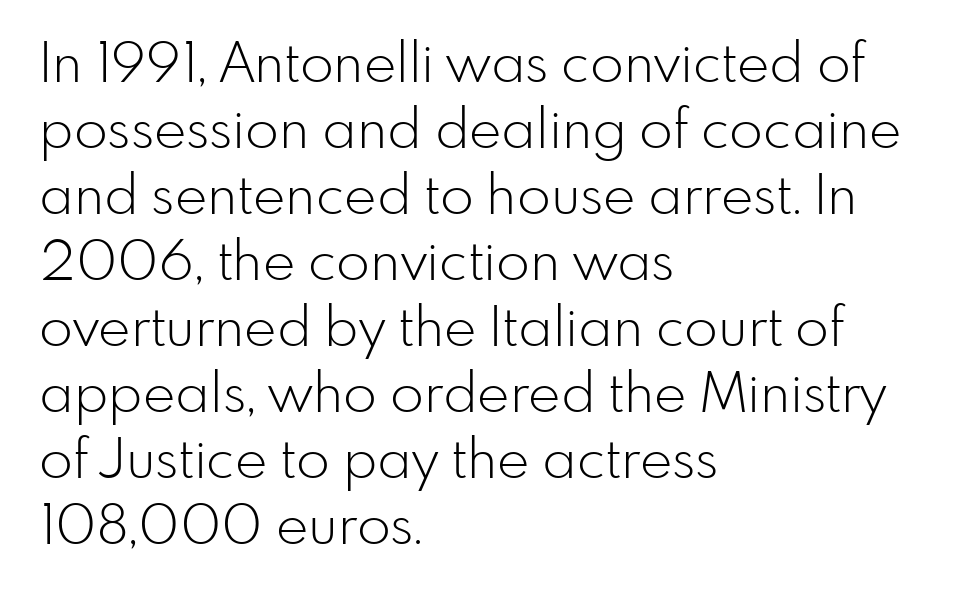
Q: Is the text bold? A: No.
Q: Is the text italic (slanted)? A: No, it is upright.
Q: Is the typeface a serif or a sans-serif typeface? A: Sans-serif.
Q: Is the text underlined? A: No.
Q: How is the paragraph aligned? A: Left-aligned.
Q: Is the spacing between letters normal or unusually wide? A: Normal.
Q: Width (condensed, normal, or wide)? A: Normal.
Q: Stroke contrast? A: Low.
Q: x-height? A: Small.
Q: Monospaced? A: No.
